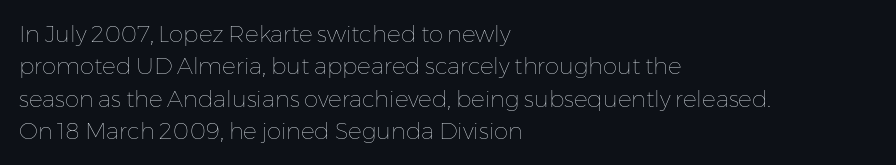
The tracking reads as untouched default to a designer's eye. Layout note: lines flush left. Students, observe: this is what conventionally led text looks like. Underline: absent.
